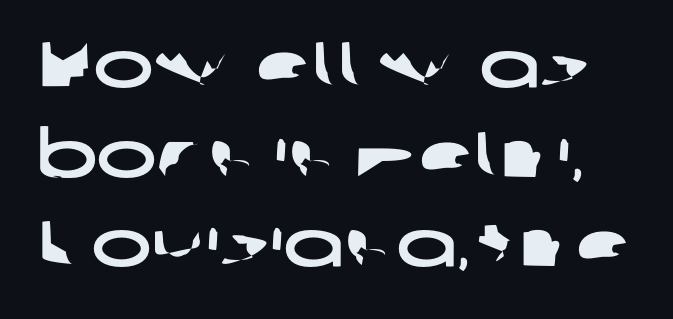
Stroke terminals: plain, sans-serif. Honestly, the letter spacing is just normal — you wouldn't notice it. The rendering uses a moderate line-height, typical for paragraphs. Is this a fixed-width face? No — the glyphs have proportional, varying widths. Clear beneath every line of the passage.
